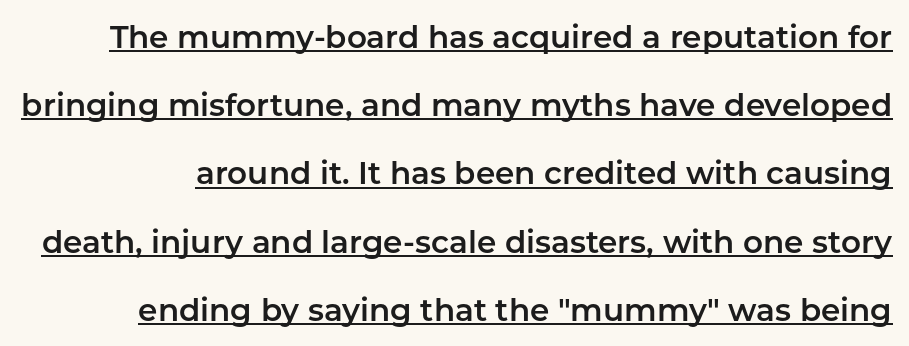
{"serif": "no", "italic": "no", "width": "normal", "stroke_contrast": "low", "x_height": "medium", "monospaced": "no", "underline": "yes", "line_spacing": "loose", "line_spacing_ratio": 2.2, "letter_spacing": "normal", "letter_spacing_em": 0.0, "glyph_px": 31}
